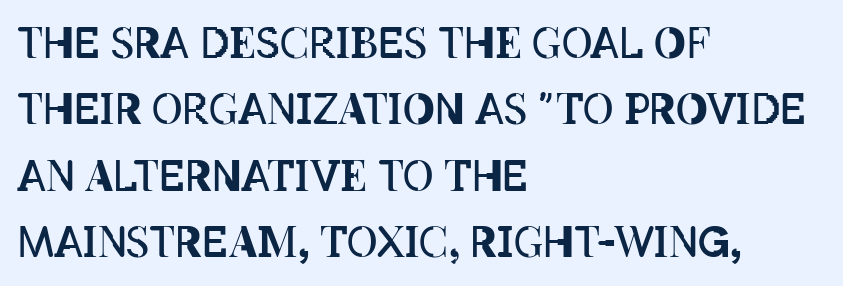
The image shows 42 px regular-weight, condensed type, upright; set left-aligned, normal line spacing (1.58x), normal letter spacing, not underlined; low stroke contrast and a large x-height.
